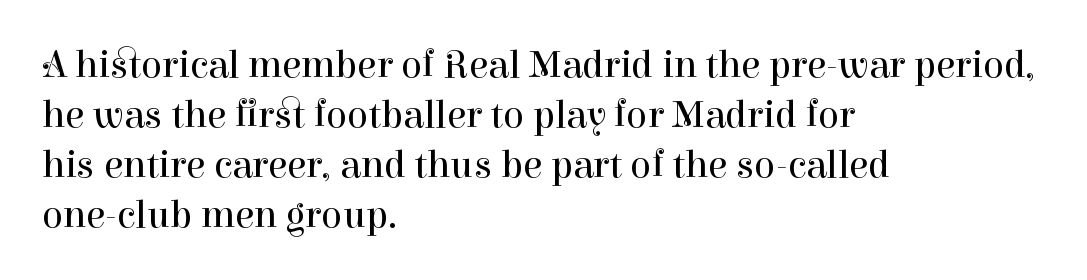
Q: Is the text bold? A: No.
Q: Is the text italic (slanted)? A: No, it is upright.
Q: Is the typeface a serif or a sans-serif typeface? A: Serif.
Q: Is the text underlined? A: No.
Q: How is the paragraph aligned? A: Left-aligned.
Q: Is the spacing between letters normal or unusually wide? A: Normal.
Q: Is the spacing between lines tight, normal or loose? A: Normal.
Q: Width (condensed, normal, or wide)? A: Normal.
Q: Stroke contrast? A: High.
Q: x-height? A: Medium.
Q: Monospaced? A: No.
